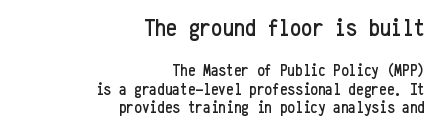
These lines huddle together more closely than default settings would place them. Every character sits straight up, as roman type does. The foot of each line stays bare and open. Of the two passages, the one on top uses the larger point size. Compared with typical body copy, the letter spacing here is the same. The compositor pushed each line to the right boundary.
